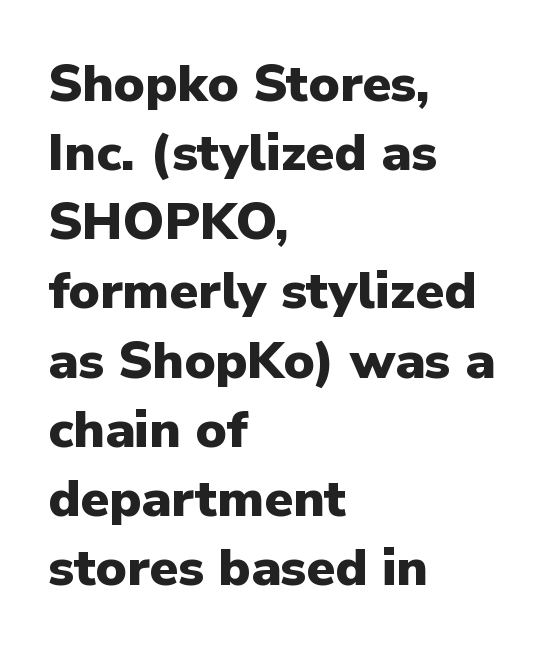
The image shows 52 px heavy sans-serif type, upright; set left-aligned, normal line spacing (1.33x), normal letter spacing, not underlined; low stroke contrast and a medium x-height.
